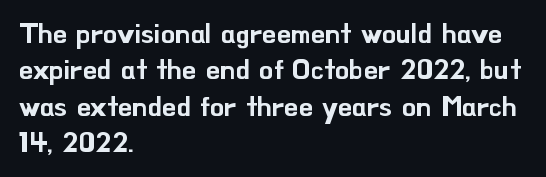
Q: Is the text italic (slanted)? A: No, it is upright.
Q: Is the typeface a serif or a sans-serif typeface? A: Sans-serif.
Q: Is the text underlined? A: No.
Q: How is the paragraph aligned? A: Left-aligned.
Q: Is the spacing between letters normal or unusually wide? A: Normal.
Q: Is the spacing between lines tight, normal or loose? A: Normal.
Q: Width (condensed, normal, or wide)? A: Normal.
Q: Stroke contrast? A: Low.
Q: x-height? A: Small.
Q: Monospaced? A: No.
